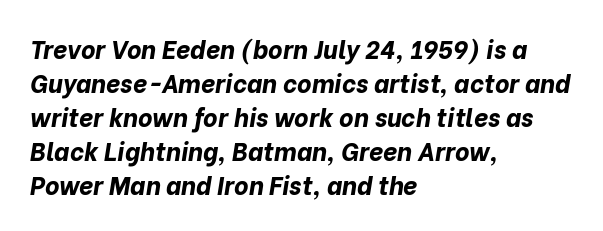
Q: Is the text bold? A: Yes.
Q: Is the text italic (slanted)? A: Yes, it leans right by about 10 degrees.
Q: Is the text underlined? A: No.
Q: How is the paragraph aligned? A: Left-aligned.
Q: Is the spacing between letters normal or unusually wide? A: Normal.
Q: Is the spacing between lines tight, normal or loose? A: Normal.
